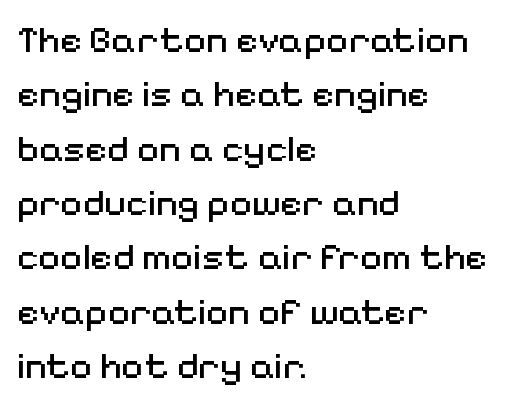
The image shows 38 px regular-weight sans-serif type, upright; set left-aligned, normal line spacing (1.43x), normal letter spacing, not underlined; medium stroke contrast and a medium x-height.
